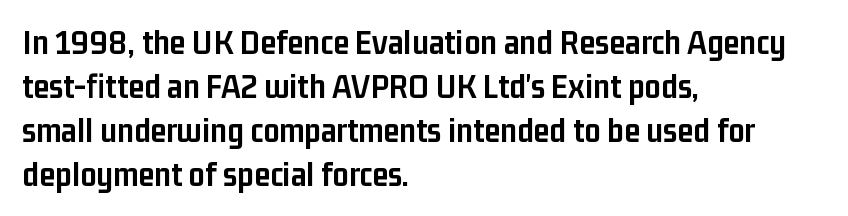
The image shows 36 px semibold, condensed sans-serif type, upright; set left-aligned, line spacing 1.22x, normal letter spacing, not underlined; low stroke contrast and a medium x-height.
